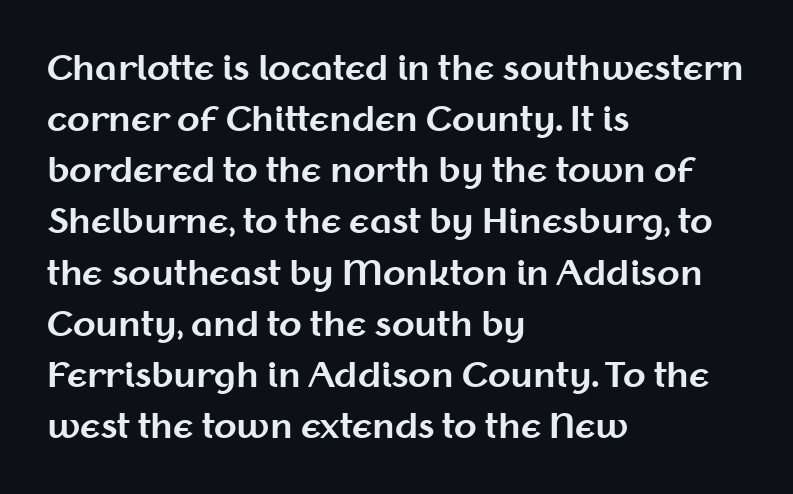
Grotesque or geometric, the face here clearly has no serifs. The characters look thick and weighty, a clear bold. Bare-footed words on every line. Layout note: lines flush left. Vertically, the passage feels balanced, rows spaced as you'd expect. A typesetter would call this zero additional tracking.
